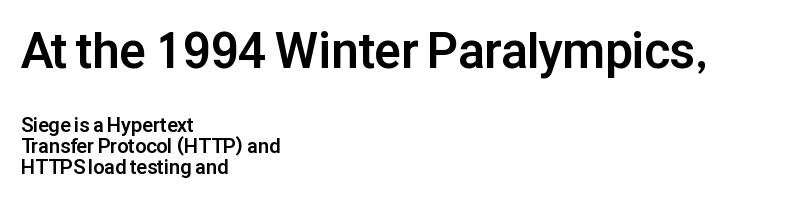
{"serif": "no", "italic": "no", "bold": "yes", "weight": "bold", "width": "normal", "stroke_contrast": "low", "x_height": "medium", "monospaced": "no", "underline": "no", "align": "left", "line_spacing": "tight", "line_spacing_ratio": 1.07, "letter_spacing": "normal", "letter_spacing_em": 0.0, "larger_block": "first", "size_ratio": 2.45, "glyph_px": 49}
